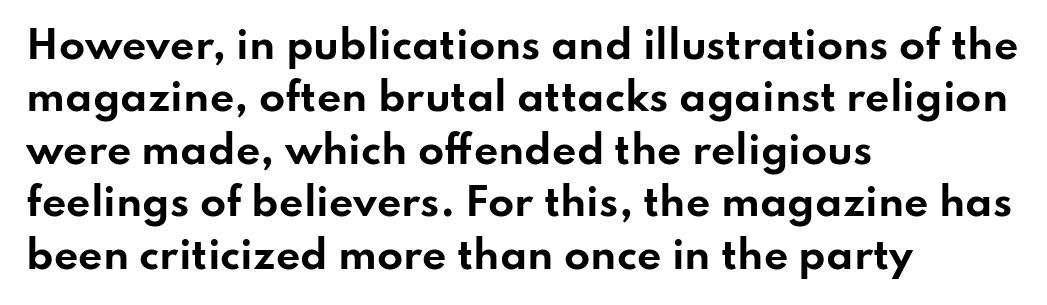
The image shows 38 px bold, wide sans-serif type, upright; set left-aligned, normal line spacing (1.38x), normal letter spacing, not underlined; low stroke contrast and a small x-height.
